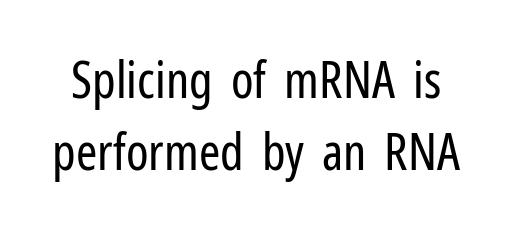
Think of a printed novel: that variable character pitch is what you see here. Check the space under the baseline: it is left empty. Is this a heavy cut? Hardly; it is regular or lighter. The typeface chosen for these lines omits serifs. The tracking reads as untouched default to a designer's eye.
